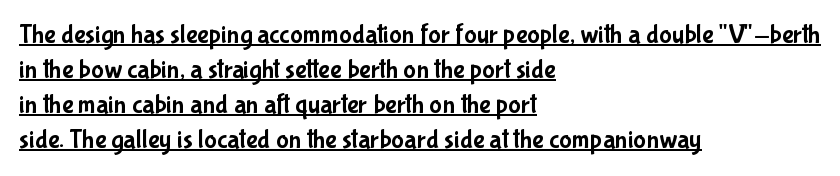
{"italic": "no", "underline": "yes", "align": "left", "line_spacing": "normal", "line_spacing_ratio": 1.3, "letter_spacing": "normal", "letter_spacing_em": 0.0, "glyph_px": 27}
